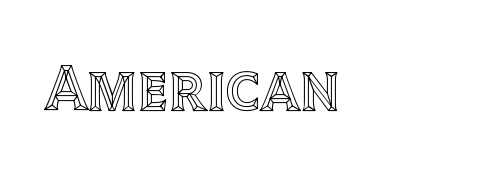
Q: Is the text italic (slanted)? A: No, it is upright.
Q: Is the text underlined? A: No.
Q: Is the spacing between letters normal or unusually wide? A: Normal.
Q: Width (condensed, normal, or wide)? A: Normal.
Q: x-height? A: Large.
Q: Monospaced? A: No.
